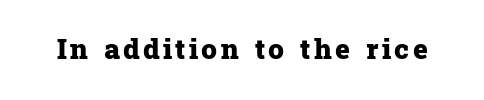
Q: Is the text bold? A: Yes.
Q: Is the text italic (slanted)? A: No, it is upright.
Q: Is the typeface a serif or a sans-serif typeface? A: Serif.
Q: Is the text underlined? A: No.
Q: Width (condensed, normal, or wide)? A: Normal.
Q: Stroke contrast? A: Low.
Q: x-height? A: Medium.
Q: Monospaced? A: No.
